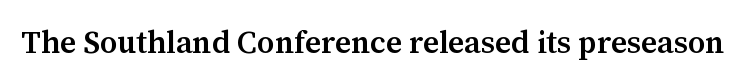
Posture: vertical. The gap between lines stays unmarked. The letters advance in unequal steps, a hallmark of proportional type. Check where the strokes stop: tiny serifs finish them off. Notice the strokes are somewhat thickened but not fully heavy: this is a semibold. Look at the tracking — it's just the regular setting, nothing added.
